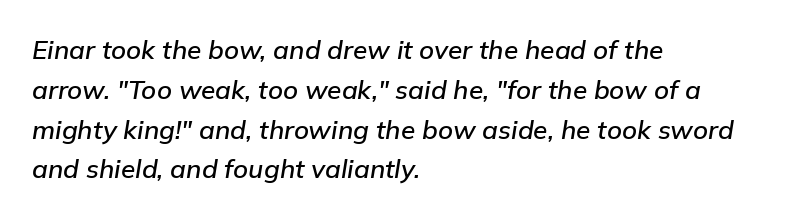
Q: Is the text italic (slanted)? A: Yes, it leans right by about 9 degrees.
Q: Is the text underlined? A: No.
Q: How is the paragraph aligned? A: Left-aligned.
Q: Is the spacing between letters normal or unusually wide? A: Normal.
Q: Is the spacing between lines tight, normal or loose? A: Normal.
